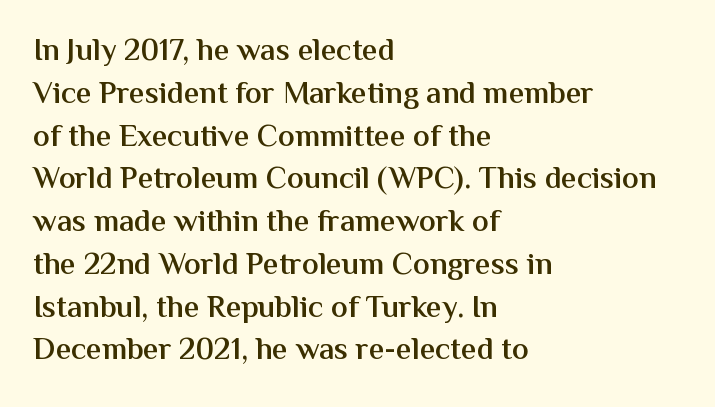
The image shows 31 px semibold sans-serif type, upright; set left-aligned, normal line spacing (1.38x), normal letter spacing, not underlined; medium stroke contrast and a medium x-height.
